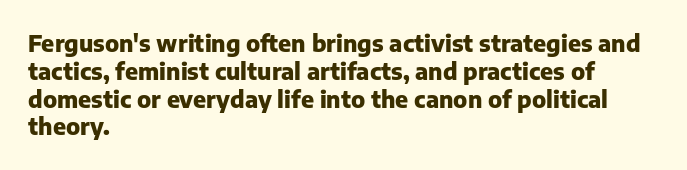
Q: Is the text bold? A: Yes.
Q: Is the text italic (slanted)? A: No, it is upright.
Q: Is the text underlined? A: No.
Q: How is the paragraph aligned? A: Left-aligned.
Q: Is the spacing between letters normal or unusually wide? A: Normal.
